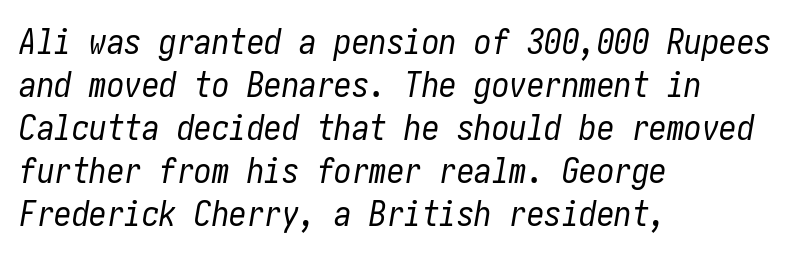
Q: Is the text bold? A: No.
Q: Is the text italic (slanted)? A: Yes, it leans right by about 10 degrees.
Q: Is the text underlined? A: No.
Q: How is the paragraph aligned? A: Left-aligned.
Q: Is the spacing between letters normal or unusually wide? A: Normal.
Q: Width (condensed, normal, or wide)? A: Condensed.
Q: Stroke contrast? A: Low.
Q: x-height? A: Medium.
